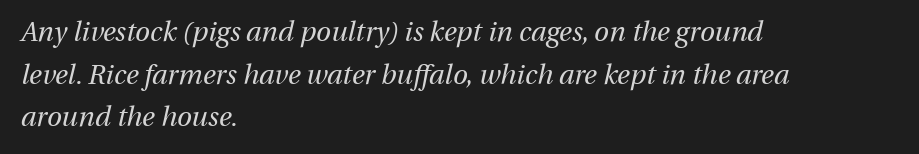
{"italic": "yes", "lean": "right", "slant_degrees": 13, "bold": "no", "underline": "no", "align": "left", "line_spacing": "normal", "line_spacing_ratio": 1.58, "letter_spacing": "normal", "letter_spacing_em": 0.0, "glyph_px": 27}
